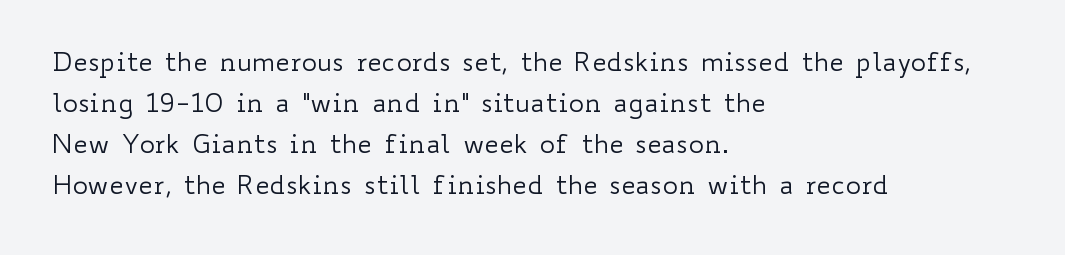
The words here are not underlined. Unbolded letterforms with no extra heft. Quick note: interline space is typical. These lines stack with their left ends in a neat column. Ordinary non-slanted type is in use. Here the glyphs are tracked normally, forming tight word shapes.
